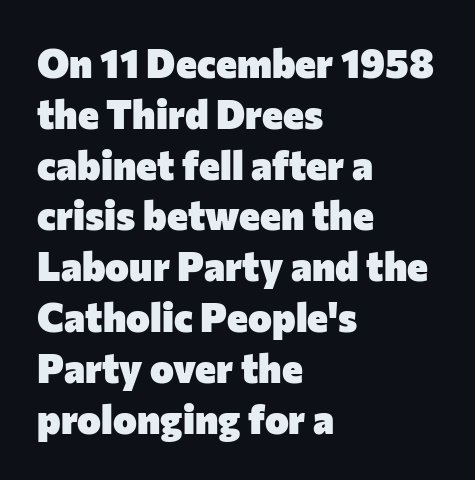
Q: Is the text bold? A: Yes.
Q: Is the text italic (slanted)? A: No, it is upright.
Q: Is the typeface a serif or a sans-serif typeface? A: Sans-serif.
Q: Is the text underlined? A: No.
Q: How is the paragraph aligned? A: Left-aligned.
Q: Is the spacing between letters normal or unusually wide? A: Normal.
Q: Is the spacing between lines tight, normal or loose? A: Normal.
Q: Width (condensed, normal, or wide)? A: Normal.
Q: Stroke contrast? A: Low.
Q: x-height? A: Medium.
Q: Monospaced? A: No.
